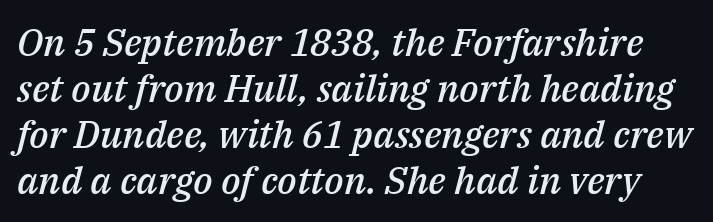
Just letters on the line, the space beneath them empty. Characters follow at the spacing the type designer built in. Firm but not heavy-handed strokes: this text is semibold. The glyphs look as if they've been sheared to an angle.
